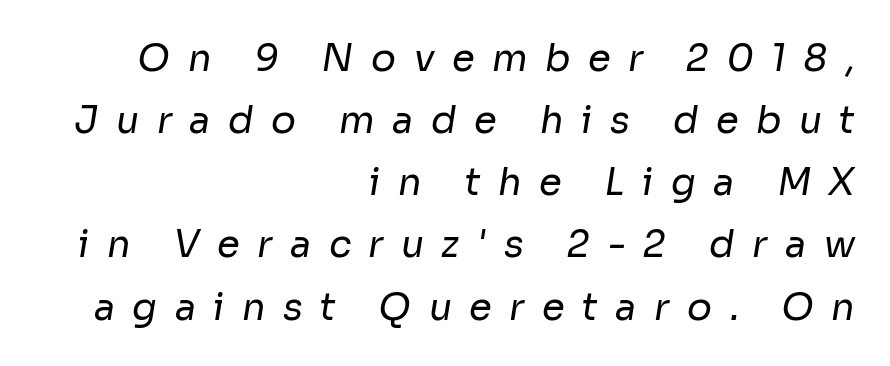
The image shows 37 px regular-weight sans-serif type; set right-aligned, normal line spacing (1.68x), unusually wide letter spacing (+0.47 em), not underlined; low stroke contrast and a medium x-height.
